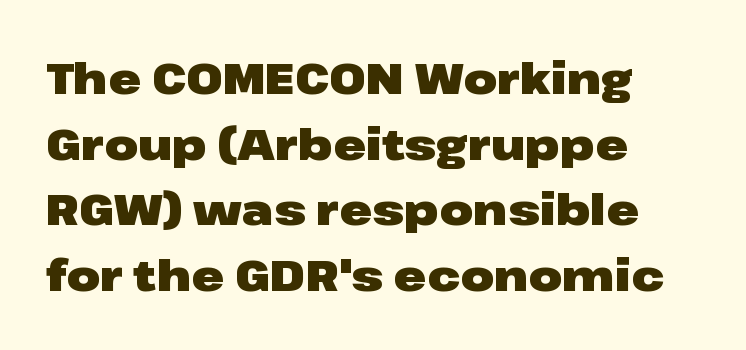
Unmarked baselines from the first word to the last. Alignment: flush left. The passage shown is typed in a proportional face where columns would drift. Italic: no, the glyphs are upright roman. Grotesque or geometric, the face here clearly has no serifs.
